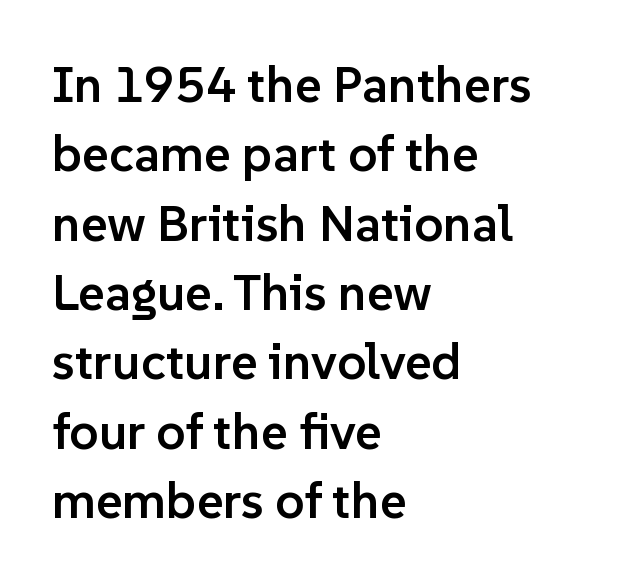
Q: Is the text bold? A: Semi-bold.
Q: Is the text italic (slanted)? A: No, it is upright.
Q: Is the typeface a serif or a sans-serif typeface? A: Sans-serif.
Q: Is the text underlined? A: No.
Q: How is the paragraph aligned? A: Left-aligned.
Q: Is the spacing between letters normal or unusually wide? A: Normal.
Q: Is the spacing between lines tight, normal or loose? A: Normal.
Q: Width (condensed, normal, or wide)? A: Normal.
Q: Stroke contrast? A: Low.
Q: x-height? A: Medium.
Q: Monospaced? A: No.
